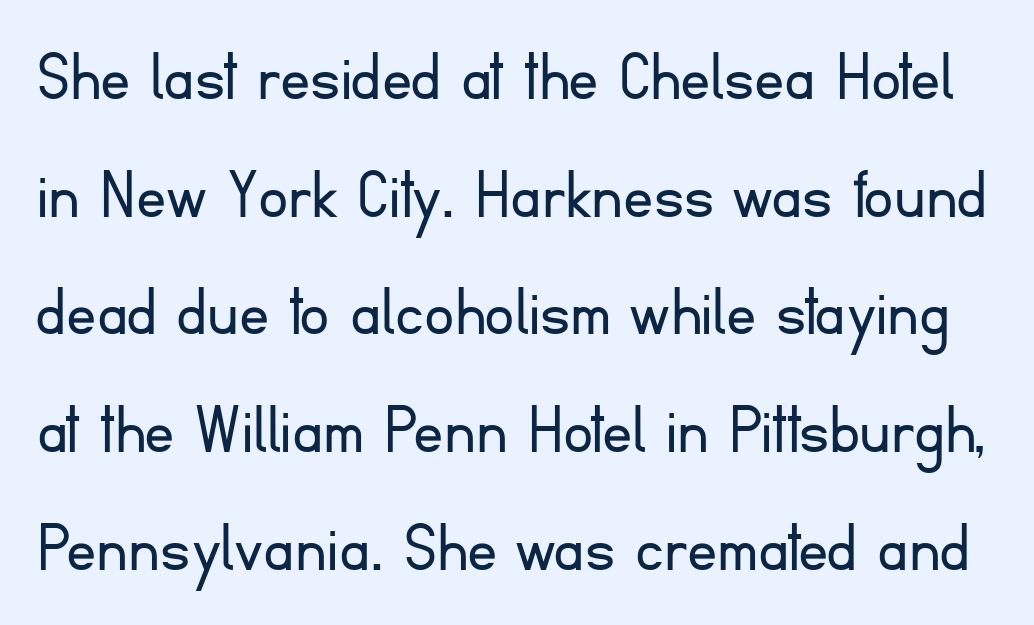
{"serif": "no", "italic": "no", "bold": "no", "weight": "light", "width": "normal", "stroke_contrast": "low", "x_height": "small", "monospaced": "no", "underline": "no", "line_spacing": "normal", "line_spacing_ratio": 1.57, "letter_spacing": "normal", "letter_spacing_em": 0.0, "glyph_px": 75}
